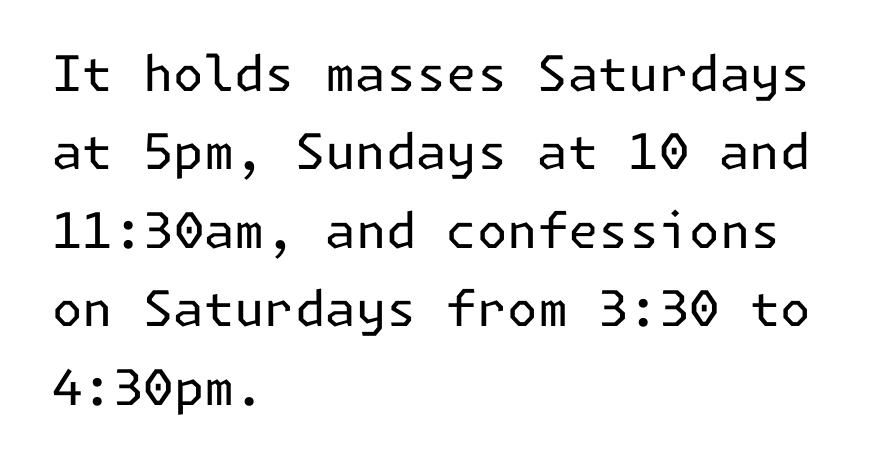
The image shows 49 px regular-weight sans-serif type, upright; set left-aligned, normal line spacing (1.6x), normal letter spacing, not underlined; low stroke contrast and a medium x-height.
